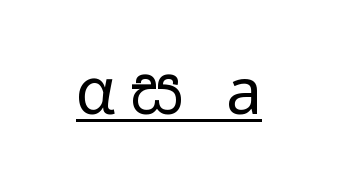
The image shows 64 px regular-weight, wide sans-serif type, upright; set unusually wide letter spacing (+0.21 em), underlined; low stroke contrast and a medium x-height.
